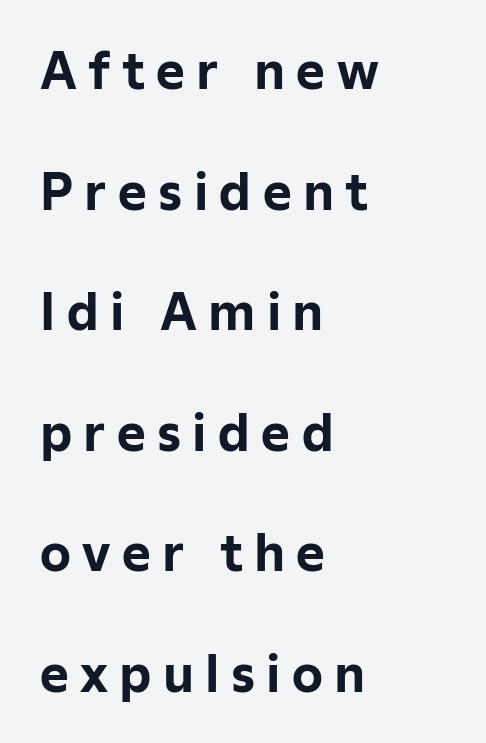
The image shows 49 px bold sans-serif type, upright; set left-aligned, loose line spacing (2.46x), unusually wide letter spacing (+0.23 em), not underlined; low stroke contrast and a medium x-height.
